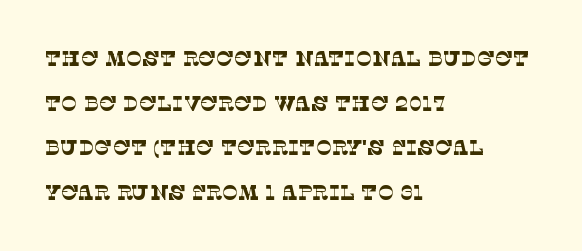
Q: Is the text bold? A: No.
Q: Is the text underlined? A: No.
Q: How is the paragraph aligned? A: Left-aligned.
Q: Is the spacing between letters normal or unusually wide? A: Normal.
Q: Is the spacing between lines tight, normal or loose? A: Loose.
